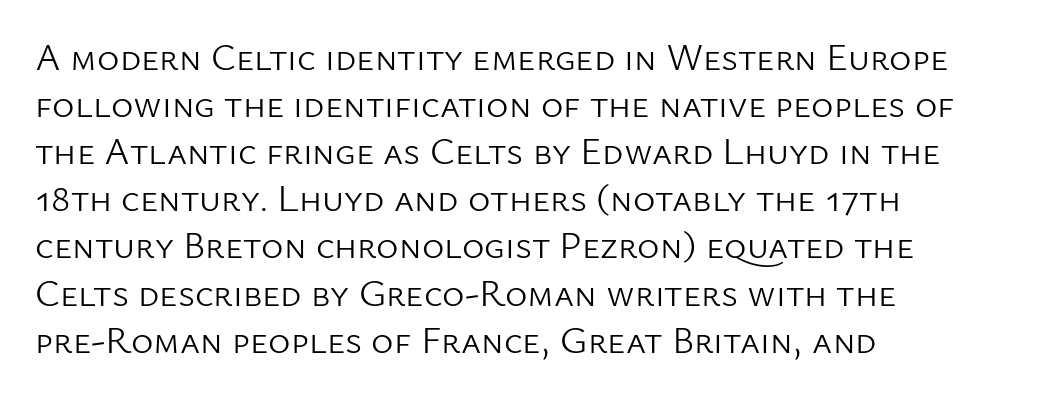
Q: Is the text bold? A: No.
Q: Is the text italic (slanted)? A: No, it is upright.
Q: Is the typeface a serif or a sans-serif typeface? A: Sans-serif.
Q: Is the text underlined? A: No.
Q: How is the paragraph aligned? A: Left-aligned.
Q: Is the spacing between letters normal or unusually wide? A: Normal.
Q: Width (condensed, normal, or wide)? A: Normal.
Q: Stroke contrast? A: Low.
Q: x-height? A: Medium.
Q: Monospaced? A: No.
